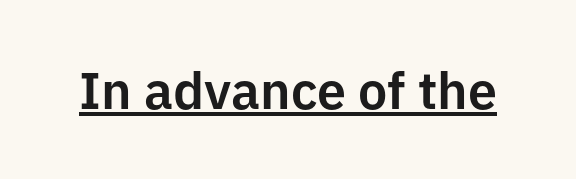
Glyph-to-glyph distance matches everyday printed text. What decoration does the sample have? An underline. Nothing sits at the stroke ends, so this counts as sans-serif. The face used here is proportionally spaced, like ordinary book or web type.
